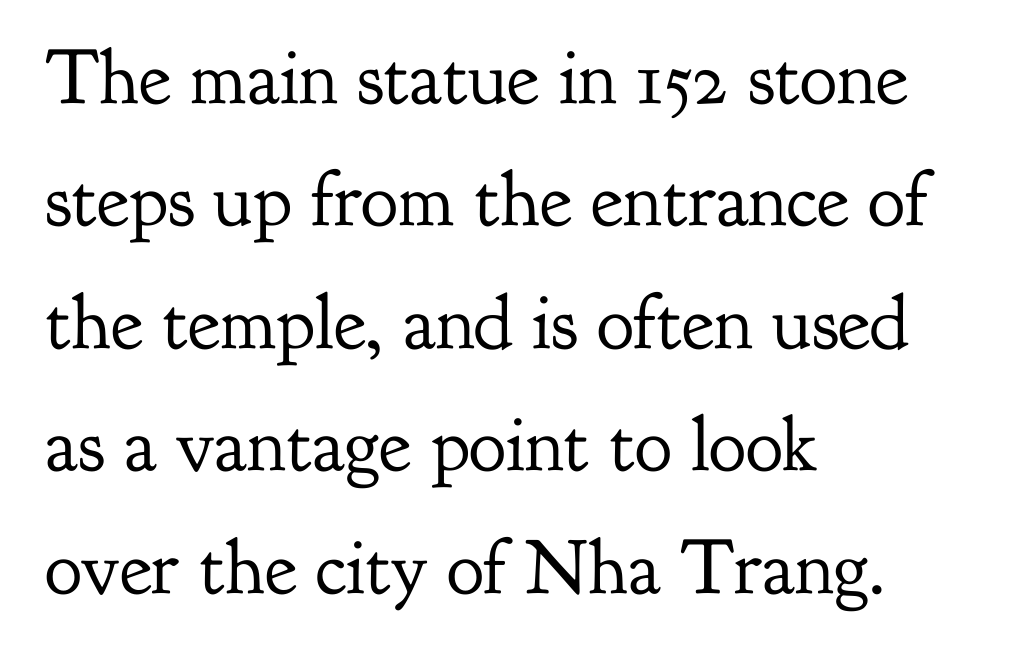
{"serif": "yes", "italic": "no", "bold": "no", "weight": "regular", "width": "normal", "stroke_contrast": "low", "x_height": "small", "monospaced": "no", "underline": "no", "align": "left", "line_spacing": "normal", "line_spacing_ratio": 1.57, "letter_spacing": "normal", "letter_spacing_em": 0.0, "glyph_px": 78}
